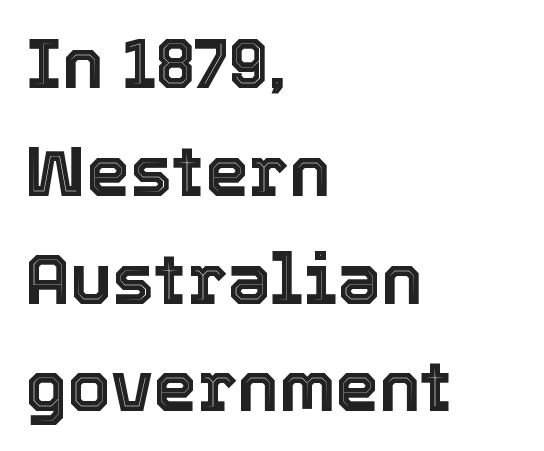
The passage shown is typed in a proportional face where columns would drift. Normally led — the rows are evenly, conventionally spaced. Clear beneath every line of the passage. The rag falls on the right side of this text block.
